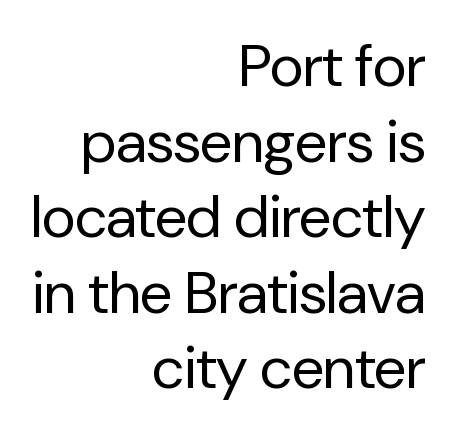
The image shows 59 px regular-weight sans-serif type, upright; set right-aligned, normal line spacing (1.28x), normal letter spacing, not underlined; low stroke contrast and a medium x-height.
